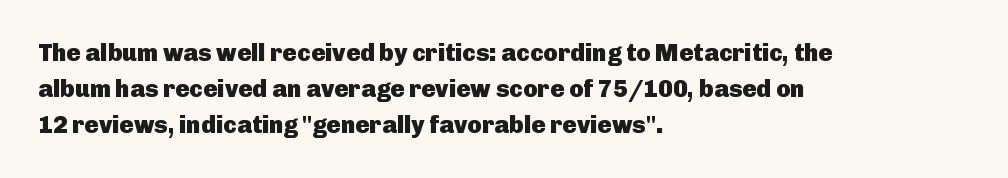
{"italic": "no", "bold": "yes", "underline": "no", "align": "left", "line_spacing": "normal", "line_spacing_ratio": 1.51, "letter_spacing": "normal", "letter_spacing_em": 0.0, "glyph_px": 24}
